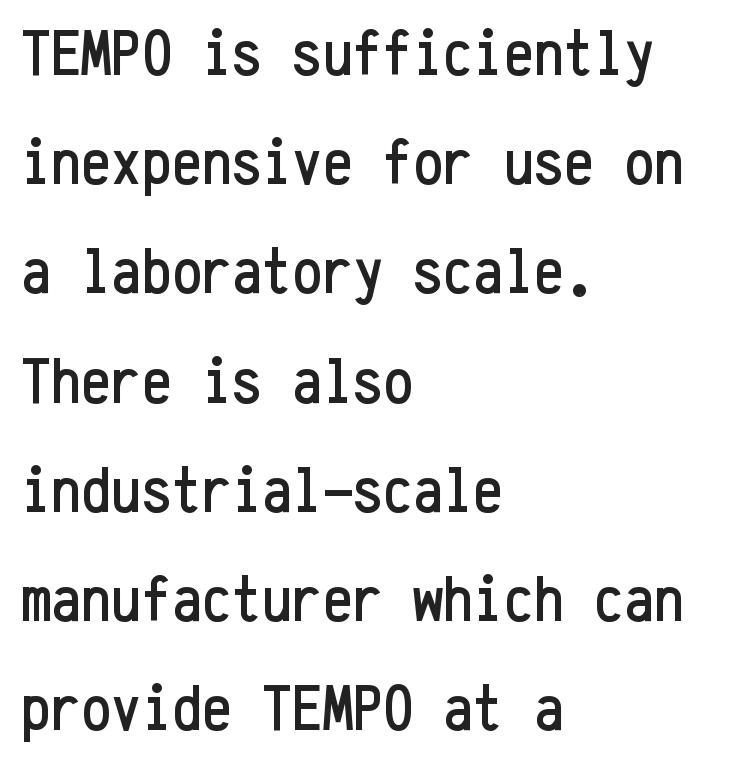
{"serif": "no", "italic": "no", "width": "condensed", "stroke_contrast": "low", "x_height": "medium", "monospaced": "yes", "underline": "no", "align": "left", "line_spacing": "normal", "line_spacing_ratio": 1.63, "letter_spacing": "normal", "letter_spacing_em": 0.0, "glyph_px": 67}
